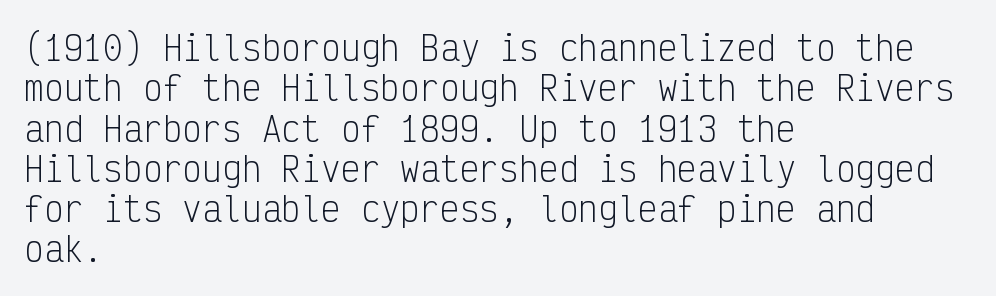
{"serif": "no", "italic": "no", "bold": "no", "weight": "light", "width": "condensed", "stroke_contrast": "low", "x_height": "medium", "monospaced": "yes", "underline": "no", "align": "left", "line_spacing_ratio": 1.22, "letter_spacing": "normal", "letter_spacing_em": 0.0, "glyph_px": 33}
